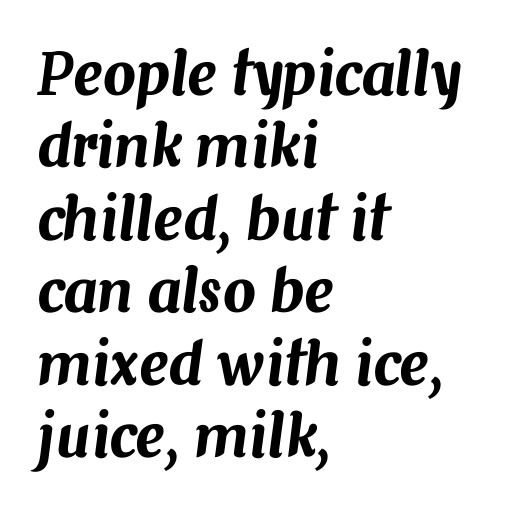
The image shows 58 px text type, italic (leaning right); set left-aligned, normal line spacing (1.25x), normal letter spacing, not underlined; medium stroke contrast and a medium x-height.
